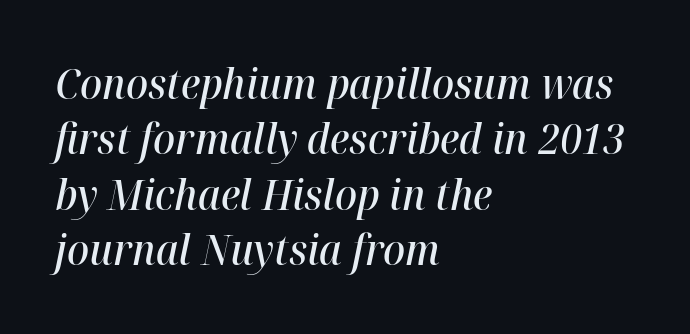
Q: Is the text bold? A: Semi-bold.
Q: Is the text italic (slanted)? A: Yes, it leans right by about 12 degrees.
Q: Is the text underlined? A: No.
Q: How is the paragraph aligned? A: Left-aligned.
Q: Is the spacing between letters normal or unusually wide? A: Normal.
Q: Is the spacing between lines tight, normal or loose? A: Normal.
Q: Width (condensed, normal, or wide)? A: Normal.
Q: Stroke contrast? A: High.
Q: x-height? A: Medium.
Q: Monospaced? A: No.
